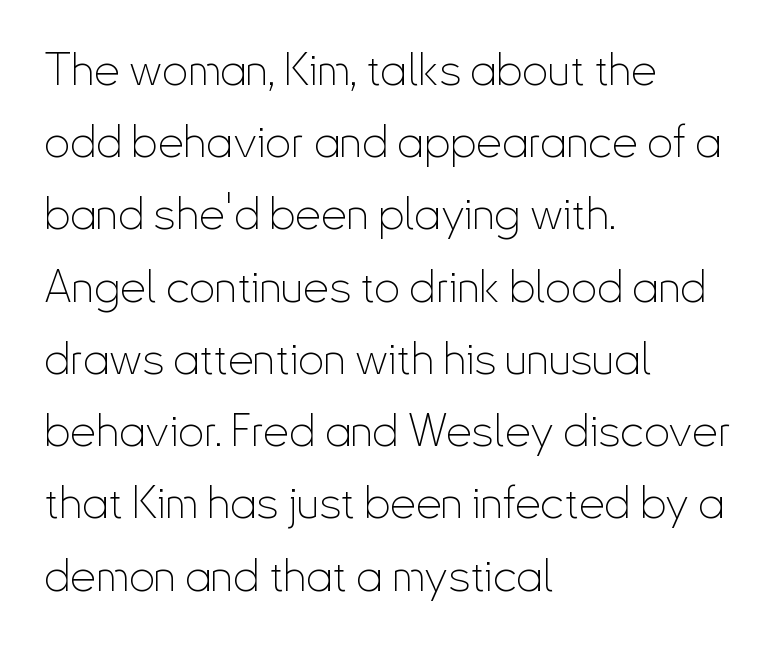
The line-height multiplier appears to be the usual default. Weight: in the light-to-regular range. Proportional: the letters do not fall into vertical columns. Default kerning and tracking; the words read as compact shapes.
